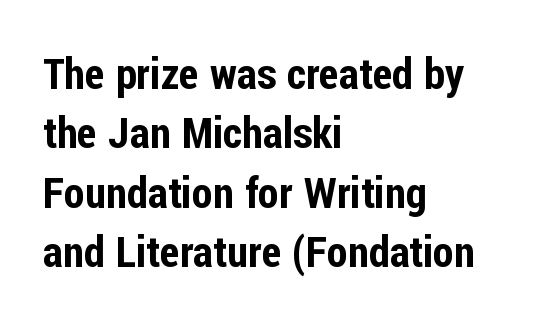
The image shows 43 px condensed sans-serif type, upright; set left-aligned, normal line spacing (1.38x), normal letter spacing, not underlined; low stroke contrast and a medium x-height.
